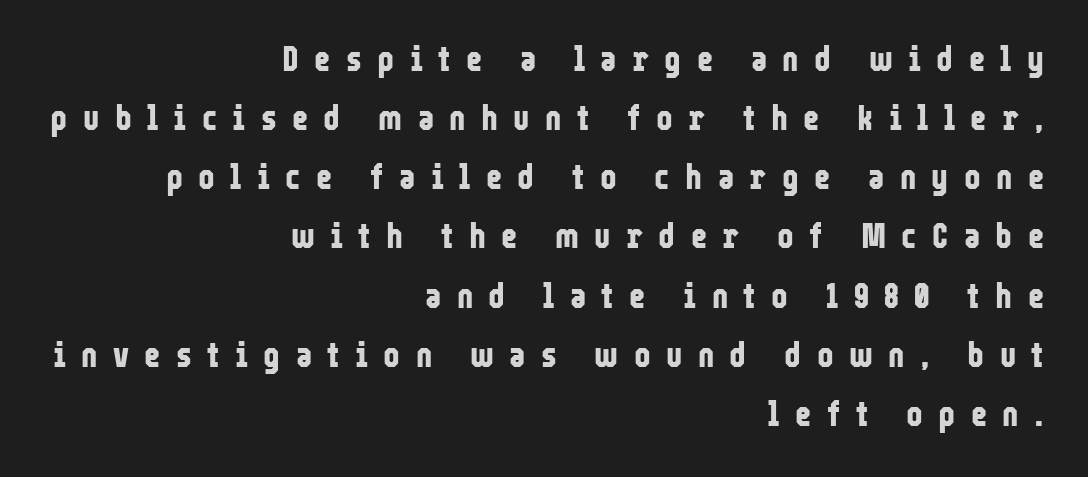
Check the space under the baseline: it is left empty. Is this a sans? Yes — the strokes have no serifs. Here the glyphs are tracked loosely, breaking word shapes into spaced letters. The passage shown is typed in a proportional face where columns would drift. The line-height multiplier appears to be the usual default. Layout note: lines flush right.
